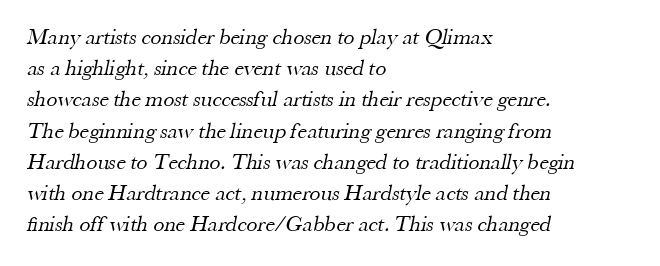
The image shows 22 px text type; set left-aligned, normal line spacing (1.42x), normal letter spacing, not underlined.
